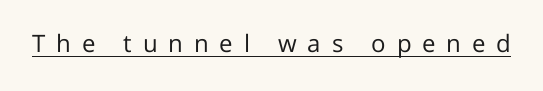
The string is rendered with underlining switched on. Substantial extra tracking has been applied to these lines. The letters stand straight up with perfectly vertical stems. Nothing heavy about these letters — not bold at all.
